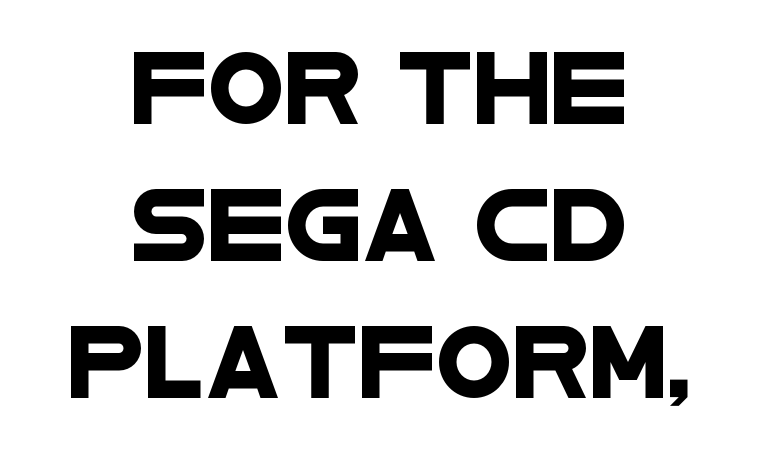
Baseline-to-baseline distance is far greater than the letter height. The typeface chosen for these lines omits serifs. Does extra space separate the letters? No, they use regular spacing. Glance below the letters and you will spot only blank space. The face used here is proportionally spaced, like ordinary book or web type.
